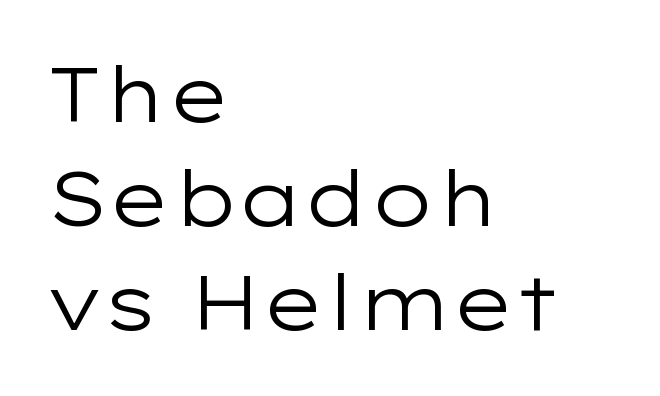
The image shows 76 px regular-weight, wide sans-serif type, upright; set left-aligned, normal line spacing (1.37x), normal letter spacing, not underlined; low stroke contrast and a medium x-height.
